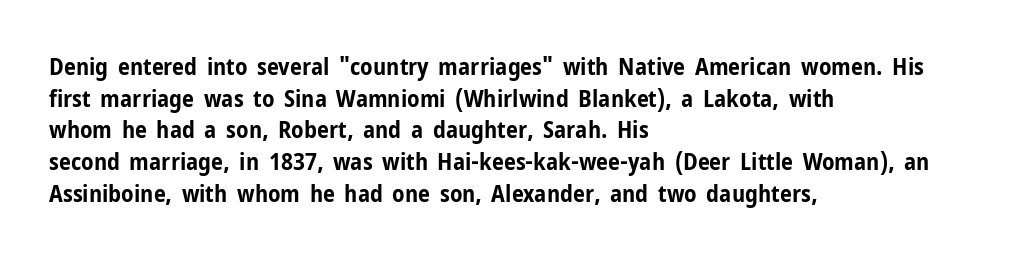
Q: Is the text bold? A: Yes.
Q: Is the text italic (slanted)? A: No, it is upright.
Q: Is the text underlined? A: No.
Q: How is the paragraph aligned? A: Left-aligned.
Q: Is the spacing between letters normal or unusually wide? A: Normal.
Q: Is the spacing between lines tight, normal or loose? A: Normal.
